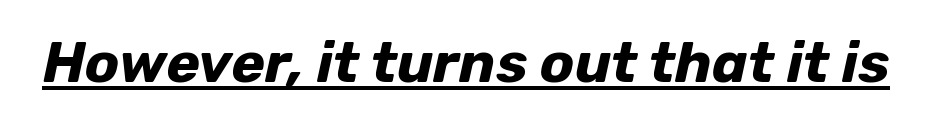
The image shows 57 px bold type, italic (leaning right); set normal letter spacing, underlined; low stroke contrast and a medium x-height.
